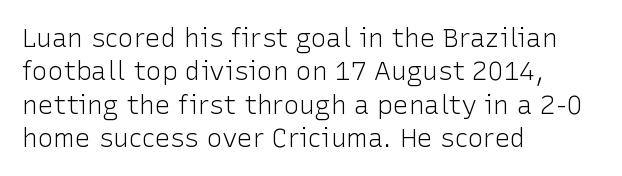
{"italic": "no", "bold": "no", "underline": "no", "align": "left", "line_spacing": "normal", "line_spacing_ratio": 1.28, "letter_spacing": "normal", "letter_spacing_em": 0.0, "glyph_px": 26}
